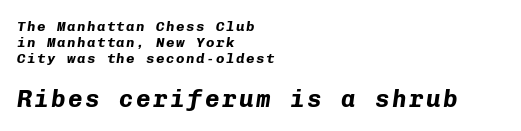
The image shows 24 px bold type, italic (leaning right); set left-aligned, tight line spacing (1.14x), not underlined; the second (bottom) block is 1.71x larger.
